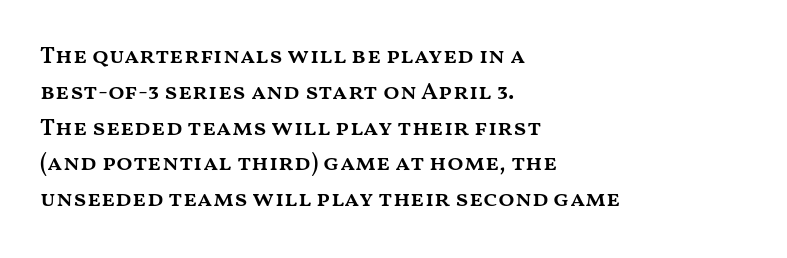
{"italic": "no", "bold": "semi", "underline": "no", "align": "left", "line_spacing": "normal", "line_spacing_ratio": 1.49, "letter_spacing": "normal", "letter_spacing_em": 0.0, "glyph_px": 24}
